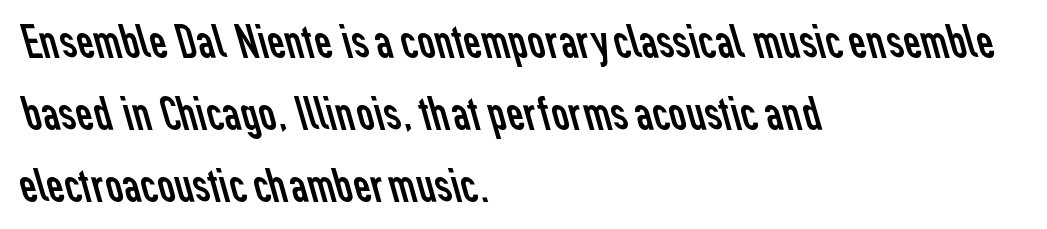
Q: Is the text bold? A: No.
Q: Is the typeface a serif or a sans-serif typeface? A: Sans-serif.
Q: Is the text underlined? A: No.
Q: How is the paragraph aligned? A: Left-aligned.
Q: Is the spacing between letters normal or unusually wide? A: Normal.
Q: Is the spacing between lines tight, normal or loose? A: Normal.
Q: Width (condensed, normal, or wide)? A: Normal.
Q: Stroke contrast? A: Low.
Q: x-height? A: Medium.
Q: Monospaced? A: No.
